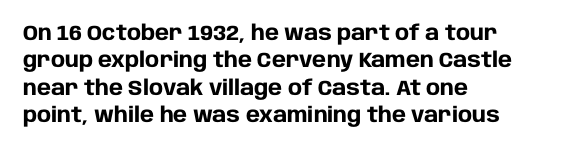
The rendering anchors every line to the left-hand side. This is the regular roman posture of the typeface. A normal amount of white space separates one row of letters from the next. The face used here is rendered with its standard letterfit. A clean baseline with only descenders dipping below it. The sample has been set heavy, in full bold.
